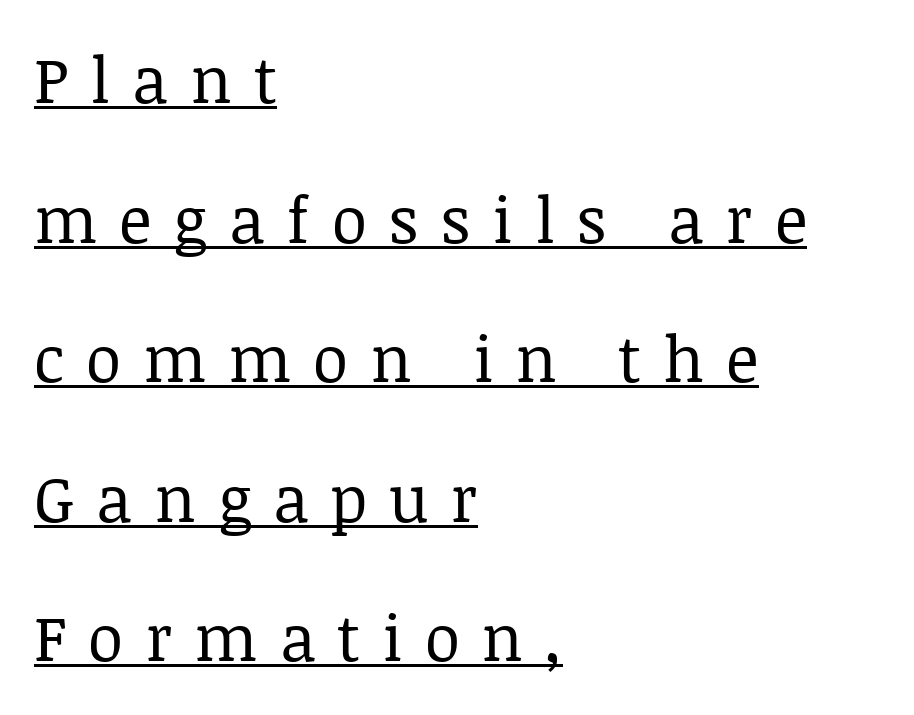
Q: Is the text bold? A: No.
Q: Is the text italic (slanted)? A: No, it is upright.
Q: Is the typeface a serif or a sans-serif typeface? A: Serif.
Q: Is the text underlined? A: Yes.
Q: How is the paragraph aligned? A: Left-aligned.
Q: Is the spacing between letters normal or unusually wide? A: Unusually wide.
Q: Is the spacing between lines tight, normal or loose? A: Loose.
Q: Width (condensed, normal, or wide)? A: Normal.
Q: Stroke contrast? A: Low.
Q: x-height? A: Large.
Q: Monospaced? A: No.
